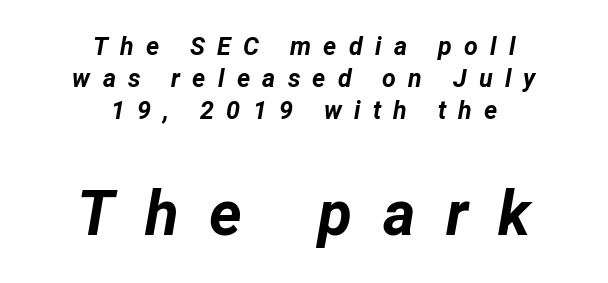
Designer's note — italics engaged. The more generous point size was reserved for the lower chunk. Here the designer chose a conventional face with non-uniform glyph widths. Neither beginnings nor endings align; midpoints do. Is the letter spacing exaggerated? Yes — the characters are pushed far apart. The face used here has the dense, thick strokes of a bold.
